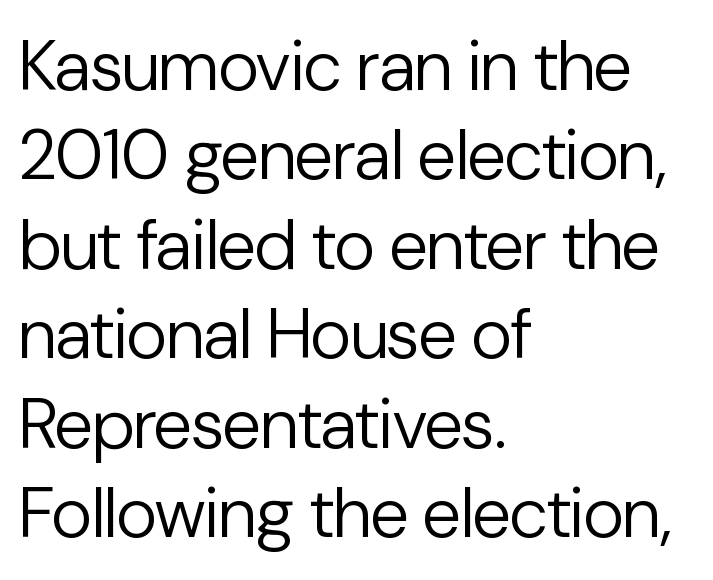
The image shows 71 px regular-weight sans-serif type, upright; set left-aligned, normal line spacing (1.26x), normal letter spacing, not underlined; low stroke contrast and a medium x-height.
